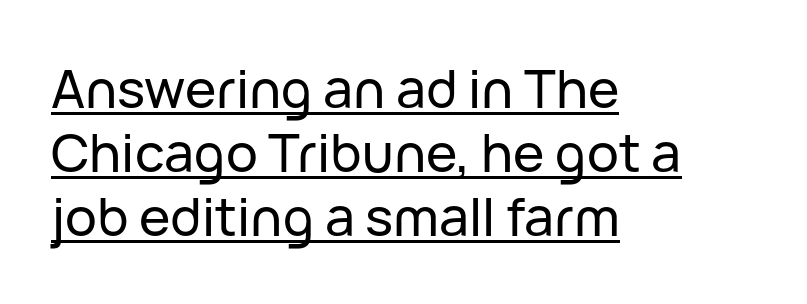
Compared with undecorated copy, this sample adds a rule below the words. Tracking here is standard; glyphs follow each other at the usual distance. Italic: no, the glyphs are upright roman. Are there feet on the stems? There aren't — it's a sans.
